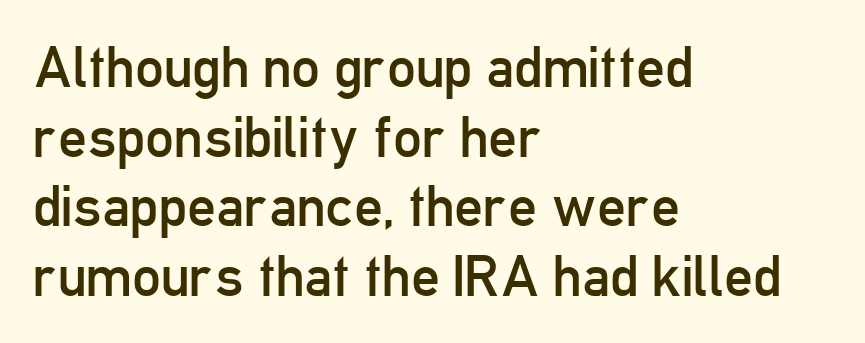
{"serif": "no", "italic": "no", "bold": "no", "weight": "regular", "width": "condensed", "stroke_contrast": "low", "x_height": "medium", "monospaced": "no", "underline": "no", "align": "left", "line_spacing_ratio": 1.22, "letter_spacing": "normal", "letter_spacing_em": 0.0, "glyph_px": 57}
